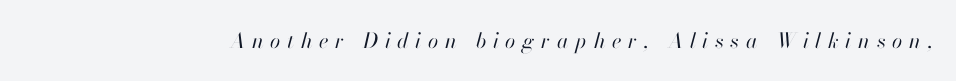
Is the stroke heavy? The answer is a plain regular-or-lighter. Characters are canted at an angle relative to the baseline's perpendicular. Each row of text sits above clean, open space. Compared with typical body copy, the letter spacing here is much looser.
